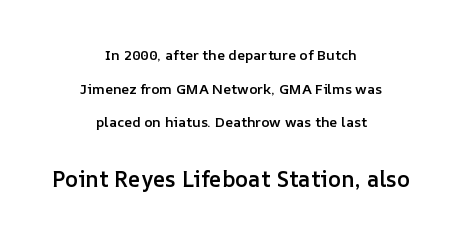
Q: Is the text bold? A: Semi-bold.
Q: Is the text italic (slanted)? A: No, it is upright.
Q: Is the text underlined? A: No.
Q: How is the paragraph aligned? A: Centered.
Q: Is the spacing between letters normal or unusually wide? A: Normal.
Q: Is the spacing between lines tight, normal or loose? A: Loose.
Q: Which block of text is set in a larger size, the first (top) or the second (bottom)? A: The second (bottom) one.
